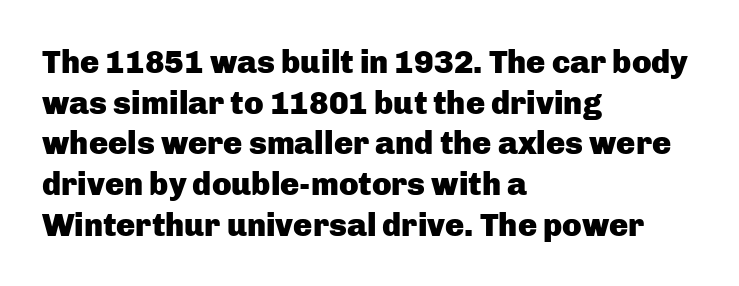
Evenly set lines give the paragraph a standard silhouette. Check where the strokes stop: nothing finishes them off — pure sans. Here the designer chose a conventional face with non-uniform glyph widths. The lettering holds an erect, upright posture throughout.
